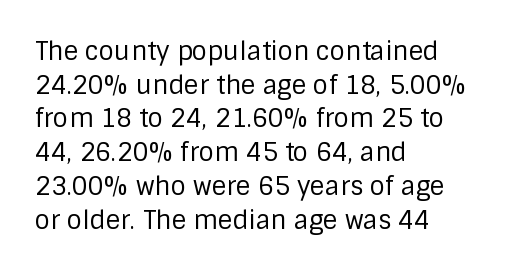
{"italic": "no", "bold": "no", "underline": "no", "align": "left", "line_spacing": "normal", "line_spacing_ratio": 1.35, "letter_spacing": "normal", "letter_spacing_em": 0.0, "glyph_px": 25}
